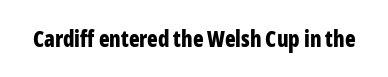
Q: Is the text bold? A: Yes.
Q: Is the text italic (slanted)? A: No, it is upright.
Q: Is the text underlined? A: No.
Q: Is the spacing between letters normal or unusually wide? A: Normal.
